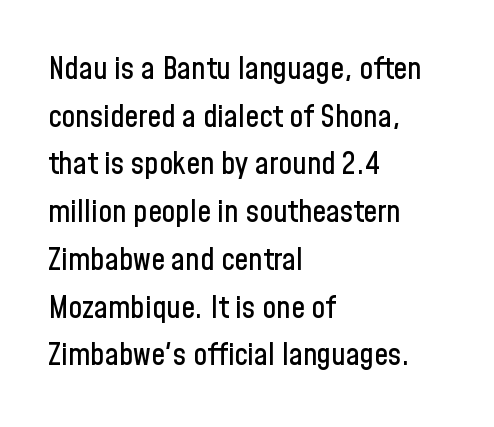
The image shows 31 px condensed sans-serif type, upright; set left-aligned, normal line spacing (1.54x), normal letter spacing, not underlined; low stroke contrast and a medium x-height.
